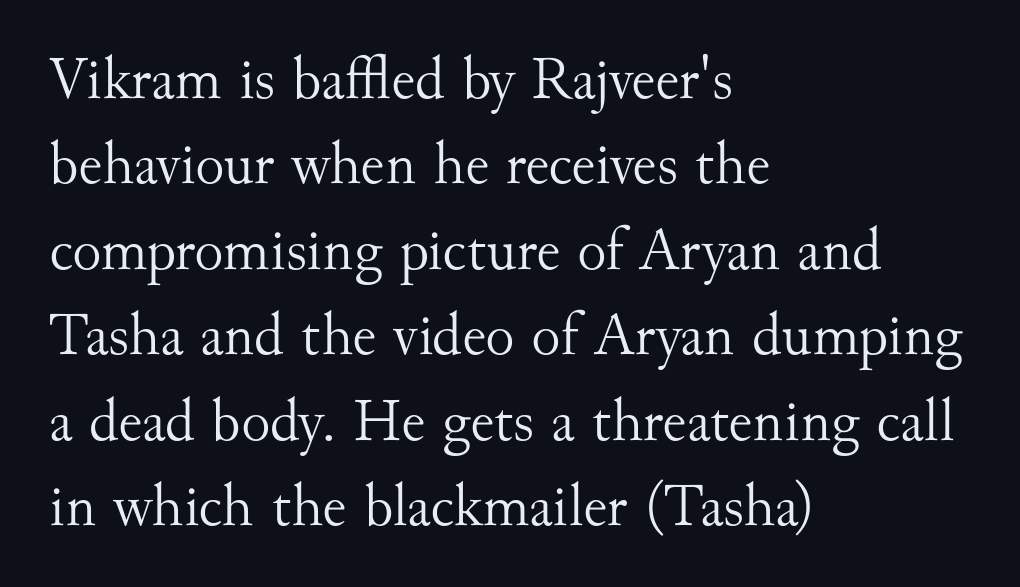
Q: Is the text bold? A: No.
Q: Is the text italic (slanted)? A: No, it is upright.
Q: Is the typeface a serif or a sans-serif typeface? A: Serif.
Q: Is the text underlined? A: No.
Q: How is the paragraph aligned? A: Left-aligned.
Q: Is the spacing between letters normal or unusually wide? A: Normal.
Q: Is the spacing between lines tight, normal or loose? A: Normal.
Q: Width (condensed, normal, or wide)? A: Normal.
Q: Stroke contrast? A: Medium.
Q: x-height? A: Small.
Q: Monospaced? A: No.
